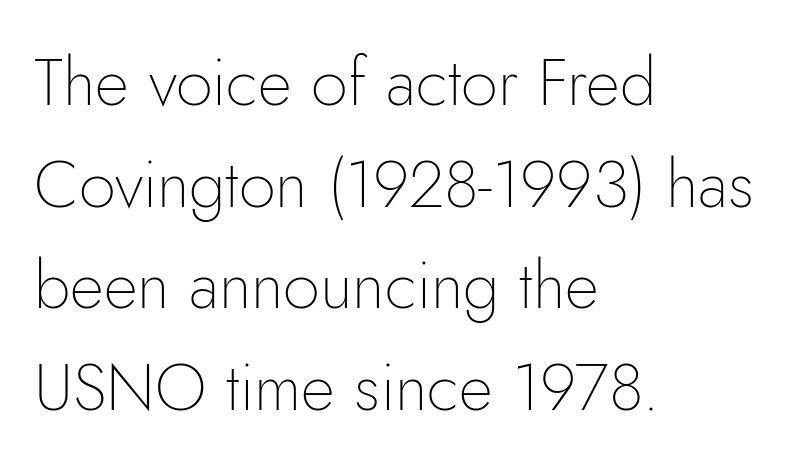
The image shows 66 px thin sans-serif type, upright; set left-aligned, normal line spacing (1.54x), normal letter spacing, not underlined; low stroke contrast and a small x-height.
